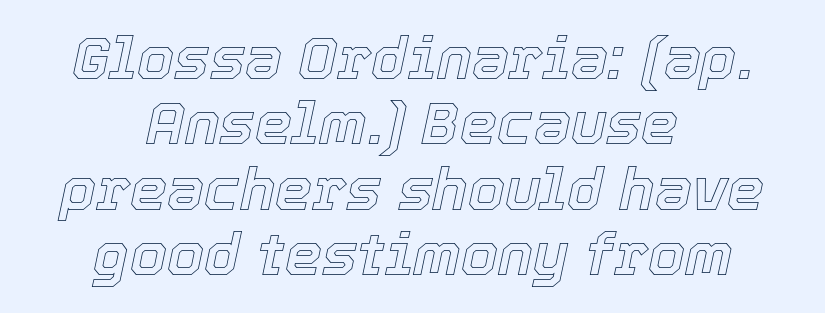
The image shows 59 px text type, italic (leaning right); set centered, tight line spacing (1.11x), normal letter spacing, not underlined; a medium x-height.
